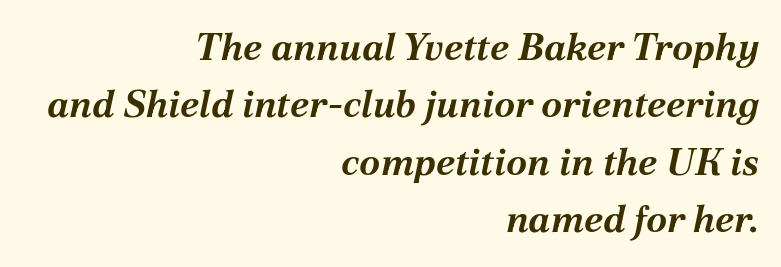
The image shows 38 px bold type, italic (leaning right); set right-aligned, normal line spacing (1.51x), normal letter spacing, not underlined; medium stroke contrast and a medium x-height.
